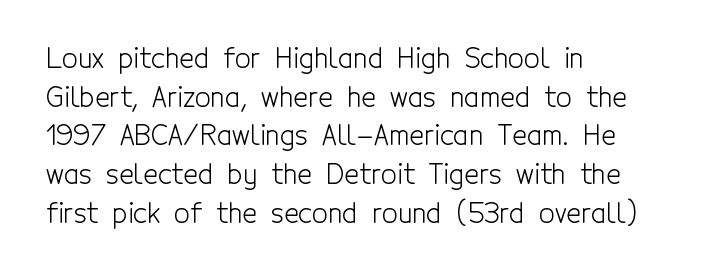
Q: Is the text bold? A: No.
Q: Is the text italic (slanted)? A: No, it is upright.
Q: Is the typeface a serif or a sans-serif typeface? A: Sans-serif.
Q: Is the text underlined? A: No.
Q: How is the paragraph aligned? A: Left-aligned.
Q: Is the spacing between letters normal or unusually wide? A: Normal.
Q: Is the spacing between lines tight, normal or loose? A: Normal.
Q: Width (condensed, normal, or wide)? A: Condensed.
Q: x-height? A: Medium.
Q: Monospaced? A: No.
